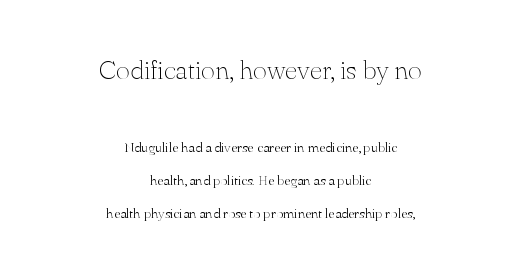
Q: Is the text bold? A: No.
Q: Is the text italic (slanted)? A: No, it is upright.
Q: Is the text underlined? A: No.
Q: How is the paragraph aligned? A: Centered.
Q: Is the spacing between letters normal or unusually wide? A: Normal.
Q: Is the spacing between lines tight, normal or loose? A: Loose.
Q: Which block of text is set in a larger size, the first (top) or the second (bottom)? A: The first (top) one.
